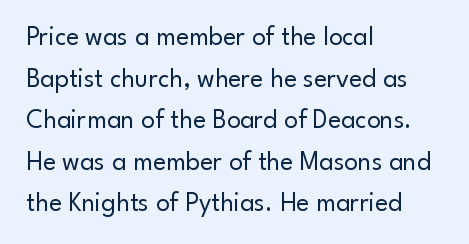
Q: Is the text bold? A: No.
Q: Is the text italic (slanted)? A: No, it is upright.
Q: Is the text underlined? A: No.
Q: How is the paragraph aligned? A: Left-aligned.
Q: Is the spacing between letters normal or unusually wide? A: Normal.
Q: Is the spacing between lines tight, normal or loose? A: Normal.
